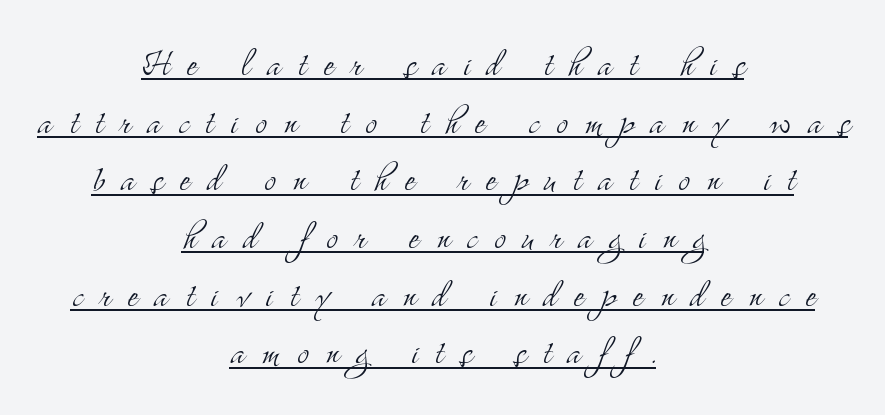
Q: Is the text bold? A: No.
Q: Is the text italic (slanted)? A: Yes.
Q: Is the typeface a serif or a sans-serif typeface? A: Serif.
Q: Is the text underlined? A: Yes.
Q: How is the paragraph aligned? A: Centered.
Q: Is the spacing between letters normal or unusually wide? A: Unusually wide.
Q: Is the spacing between lines tight, normal or loose? A: Normal.
Q: Width (condensed, normal, or wide)? A: Condensed.
Q: Stroke contrast? A: Medium.
Q: x-height? A: Small.
Q: Monospaced? A: No.
